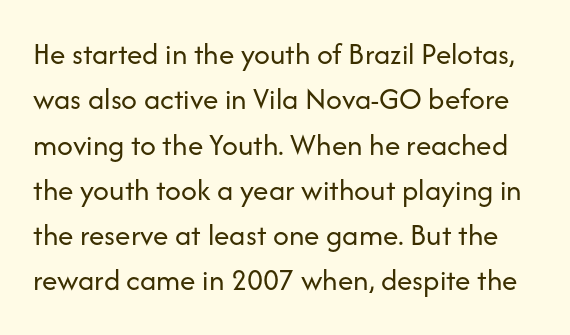
Q: Is the text bold? A: No.
Q: Is the text italic (slanted)? A: No, it is upright.
Q: Is the typeface a serif or a sans-serif typeface? A: Sans-serif.
Q: Is the text underlined? A: No.
Q: Is the spacing between letters normal or unusually wide? A: Normal.
Q: Is the spacing between lines tight, normal or loose? A: Normal.
Q: Width (condensed, normal, or wide)? A: Normal.
Q: Stroke contrast? A: Low.
Q: x-height? A: Medium.
Q: Monospaced? A: No.
